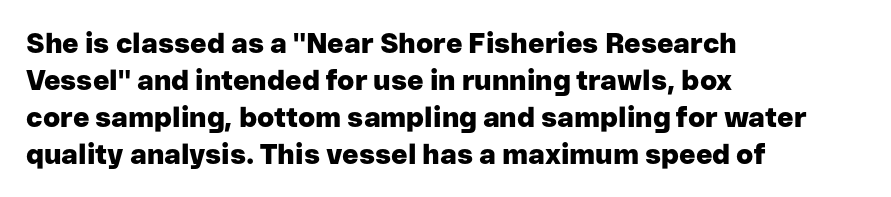
To sum up the face: it is a sans, with no serifs. Is this a fixed-width face? No — the glyphs have proportional, varying widths. Each line starts at the same left margin while the right side varies. Underline: absent.
